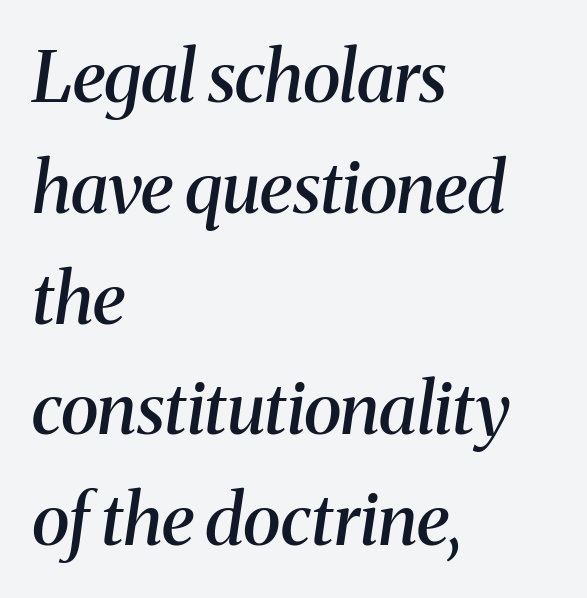
The image shows 71 px semibold serif type, italic (leaning right); set left-aligned, normal line spacing (1.56x), normal letter spacing, not underlined; medium stroke contrast and a medium x-height.
